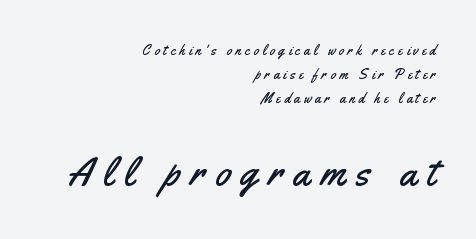
These lines are rendered in a variable-pitch font. The lines in this sample share a right terminus and differ only in where they begin. This sample uses expanded letter spacing, leaving extra air between glyphs. Letters rest on an invisible, unmarked baseline.
